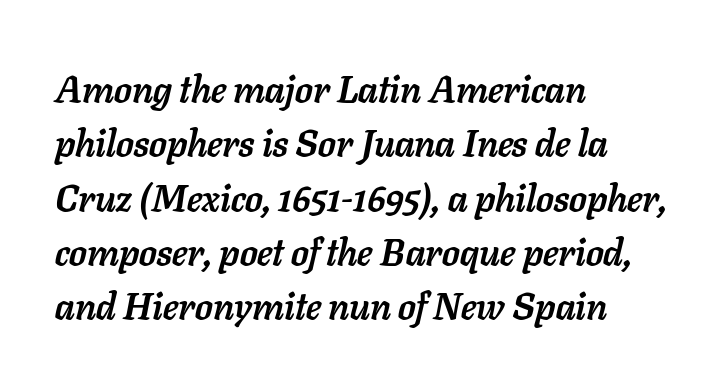
The string is rendered with underlining switched off. The passage shown leans; its letterforms are oblique. Is the letter spacing exaggerated? No — it looks like the ordinary default. Spacing verdict: proportional, widths tailored to each character.
